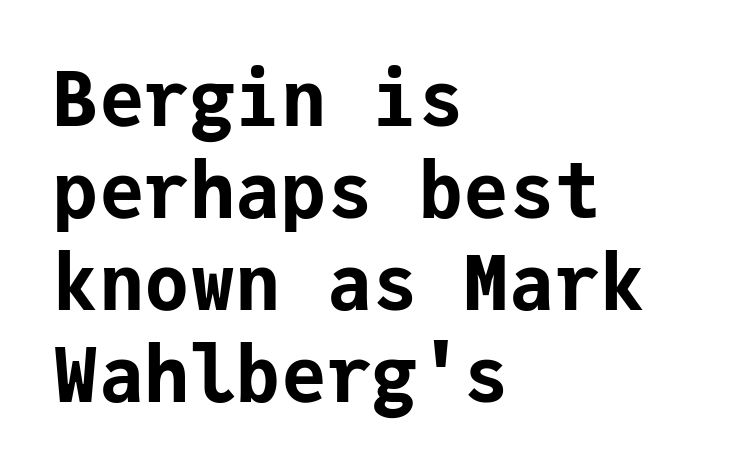
The image shows 76 px bold sans-serif type, upright, monospaced; set left-aligned, line spacing 1.21x, normal letter spacing, not underlined; low stroke contrast and a medium x-height.
